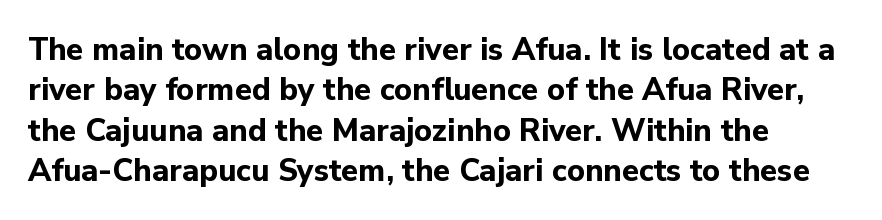
Stroke thickness is high; the sample reads as a true bold. Here the designer chose a conventional face with non-uniform glyph widths. Each line starts at the same left margin while the right side varies. The typeface chosen for these lines omits serifs. Normally led — the rows are evenly, conventionally spaced. Ascenders rise straight up at ninety degrees.
